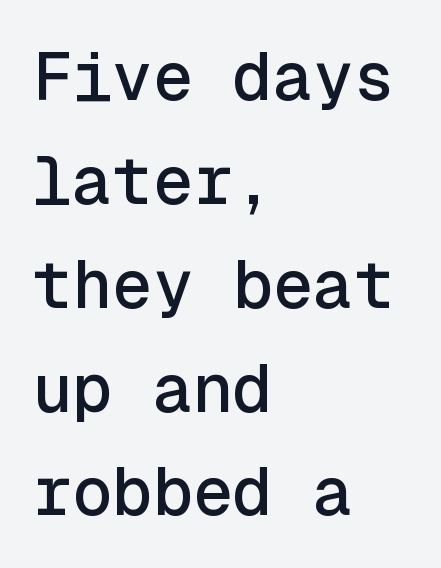
The area under the type is left untouched. Between one letter and the next there's only the usual sliver of space. Style check: upright. The rendering anchors every line to the left-hand side.
